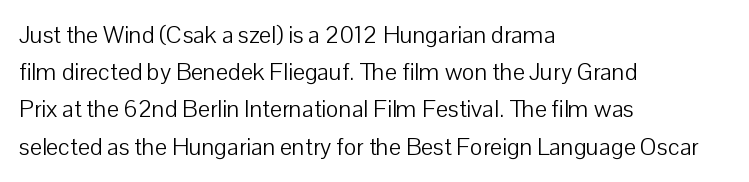
The image shows 24 px text type, upright; set left-aligned, normal line spacing (1.55x), normal letter spacing, not underlined.
